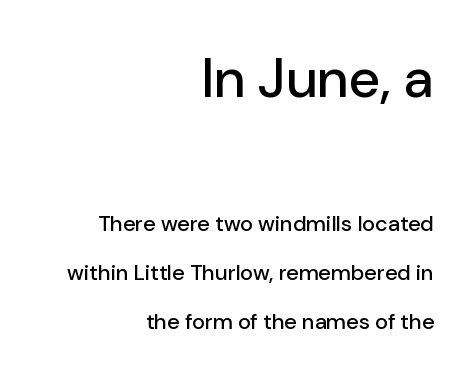
{"serif": "no", "italic": "no", "width": "normal", "stroke_contrast": "low", "x_height": "medium", "monospaced": "no", "underline": "no", "align": "right", "line_spacing": "loose", "line_spacing_ratio": 2.23, "letter_spacing": "normal", "letter_spacing_em": 0.0, "larger_block": "first", "size_ratio": 2.5, "glyph_px": 55}
